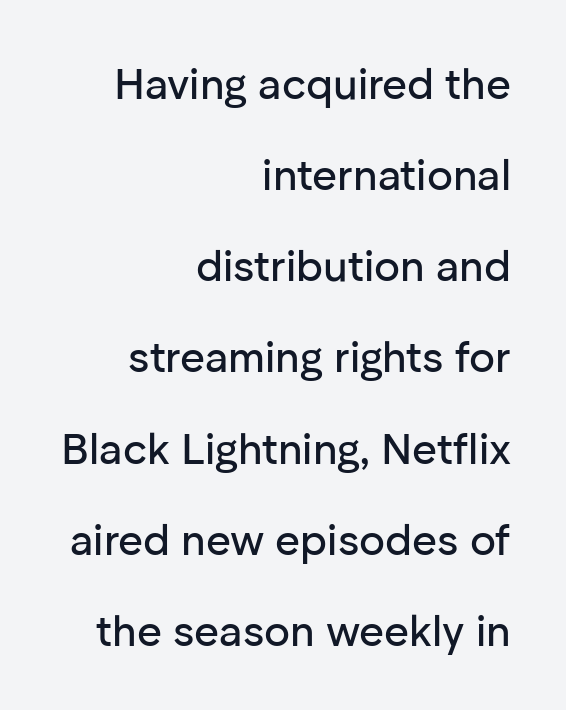
The image shows 43 px sans-serif type, upright; set right-aligned, loose line spacing (2.12x), normal letter spacing, not underlined; low stroke contrast and a medium x-height.
